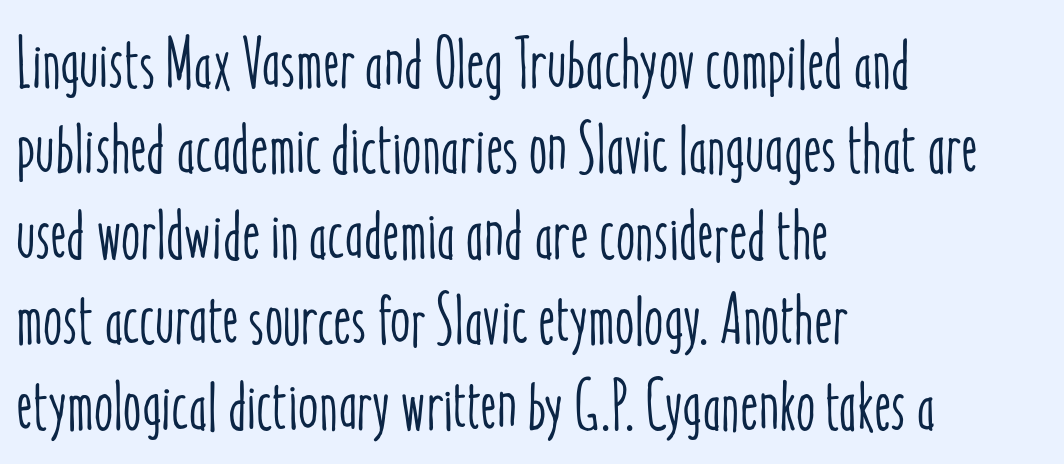
Clear beneath every line of the passage. When letters stand straight like this, we call the style roman or upright. What stands out about the letter spacing? Nothing — it is the standard amount. Think of a printed novel: that variable character pitch is what you see here.
